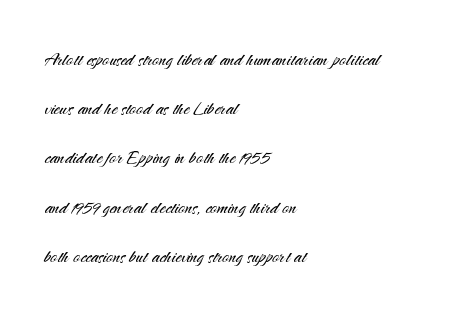
{"bold": "no", "underline": "no", "align": "left", "line_spacing": "loose", "line_spacing_ratio": 2.14, "letter_spacing": "normal", "letter_spacing_em": 0.0, "glyph_px": 23}
